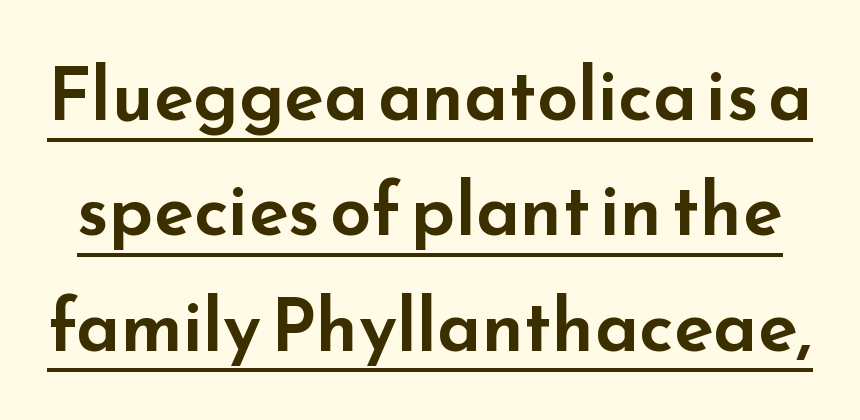
The image shows 73 px wide sans-serif type, upright; set normal line spacing (1.58x), normal letter spacing, underlined; low stroke contrast and a small x-height.
